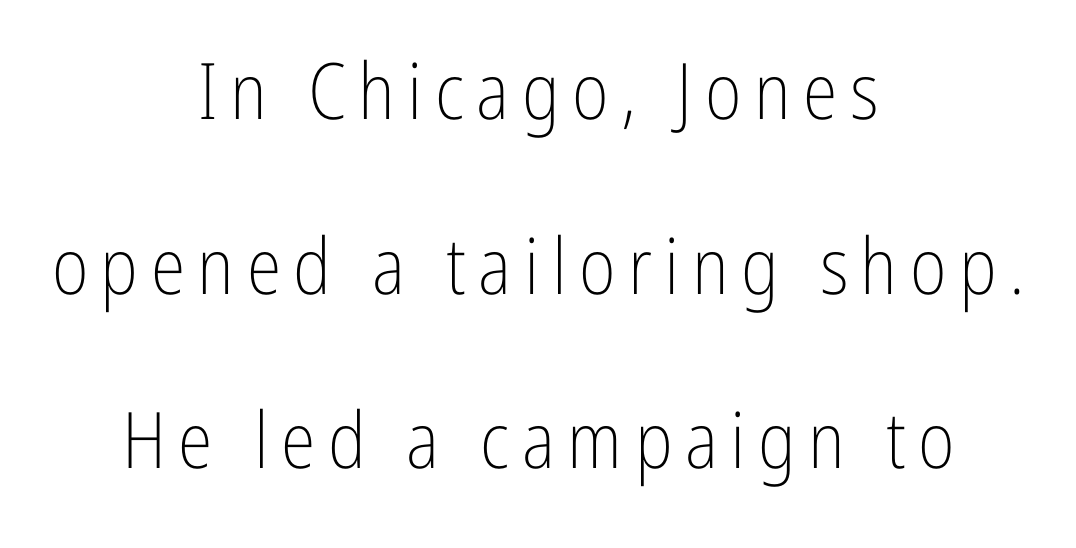
{"serif": "no", "italic": "no", "bold": "no", "weight": "light", "width": "condensed", "stroke_contrast": "low", "x_height": "medium", "monospaced": "no", "underline": "no", "align": "center", "line_spacing": "loose", "line_spacing_ratio": 2.24, "glyph_px": 78}
